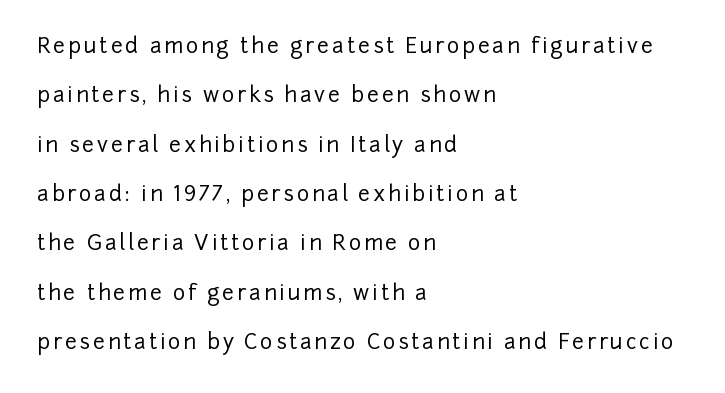
{"italic": "no", "underline": "no", "align": "left", "line_spacing": "loose", "line_spacing_ratio": 2.35, "glyph_px": 21}
